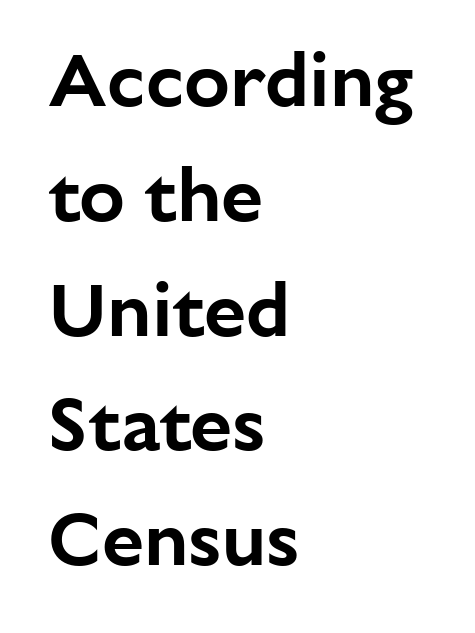
To sum up the face: it is a sans, with no serifs. The letterforms sit shoulder to shoulder at normal distance. Normally led — the rows are evenly, conventionally spaced. This sample uses an upright cut, with every glyph sitting square on the baseline. A classic flush-left, rag-right setting is used for this passage.
